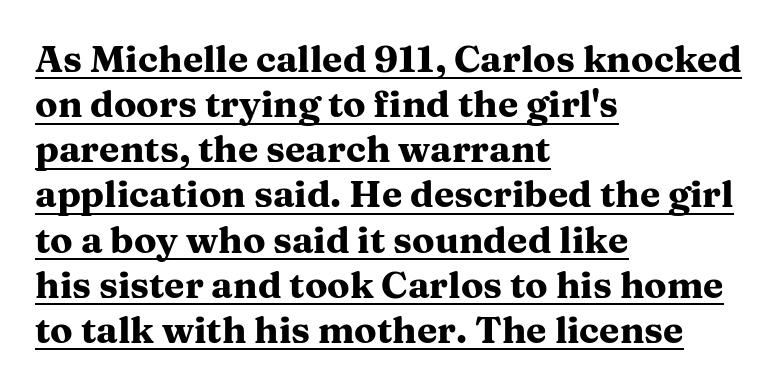
Does the weight exceed regular? Yes, all the way to bold. A typesetter would label this face a serif. The rendered words wear a rule along their underside. Character widths vary here, with narrow letters taking less room than wide ones. This is roman type, the default non-slanted kind. Look at the tracking — it's just the regular setting, nothing added.
